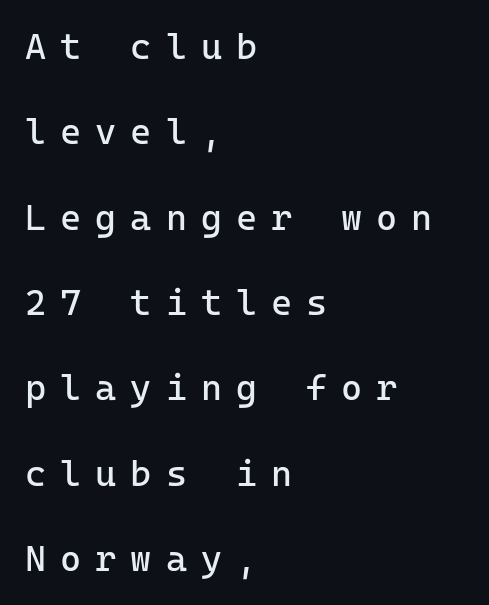
{"serif": "no", "italic": "no", "bold": "no", "weight": "regular", "width": "normal", "stroke_contrast": "low", "x_height": "medium", "monospaced": "yes", "underline": "no", "align": "left", "line_spacing": "loose", "line_spacing_ratio": 2.37, "letter_spacing": "wide", "letter_spacing_em": 0.39, "glyph_px": 36}
